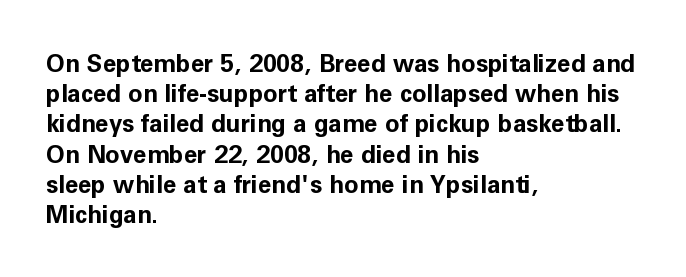
Q: Is the text bold? A: Yes.
Q: Is the text italic (slanted)? A: No, it is upright.
Q: Is the text underlined? A: No.
Q: How is the paragraph aligned? A: Left-aligned.
Q: Is the spacing between letters normal or unusually wide? A: Normal.
Q: Is the spacing between lines tight, normal or loose? A: Normal.
